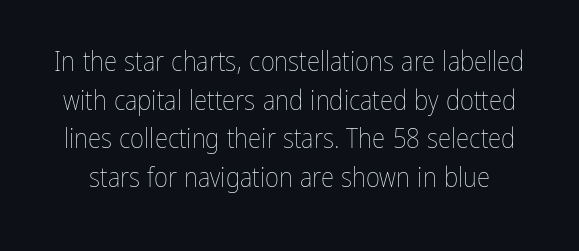
Heaviness? Minimal to ordinary, like unemphasized prose. The horizontal fit of the characters is conventional and even. Tall strokes in this sample are plumb rather than angled. If you measured baseline to baseline, you'd find a middling distance.
